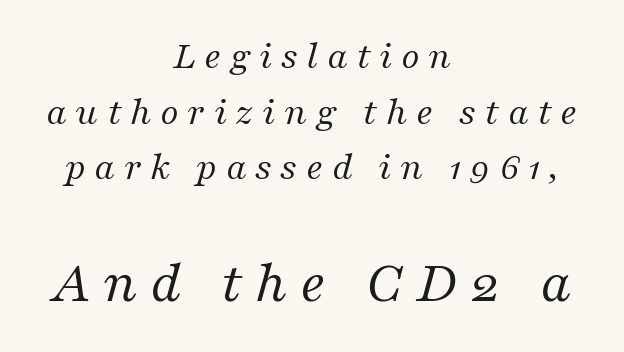
Q: Is the text bold? A: No.
Q: Is the text italic (slanted)? A: Yes, it leans right by about 16 degrees.
Q: Is the typeface a serif or a sans-serif typeface? A: Serif.
Q: Is the text underlined? A: No.
Q: How is the paragraph aligned? A: Centered.
Q: Is the spacing between letters normal or unusually wide? A: Unusually wide.
Q: Is the spacing between lines tight, normal or loose? A: Normal.
Q: Which block of text is set in a larger size, the first (top) or the second (bottom)? A: The second (bottom) one.
Q: Width (condensed, normal, or wide)? A: Normal.
Q: Stroke contrast? A: Medium.
Q: x-height? A: Medium.
Q: Monospaced? A: No.
